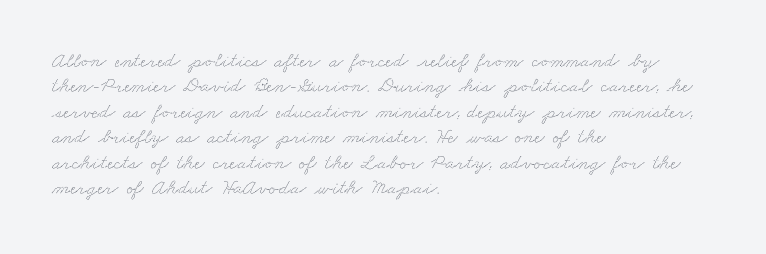
The gaps between neighbouring characters are ordinary and unremarkable. Anything drawn beneath the words? Only blank space. The rendering anchors every line to the left-hand side.
